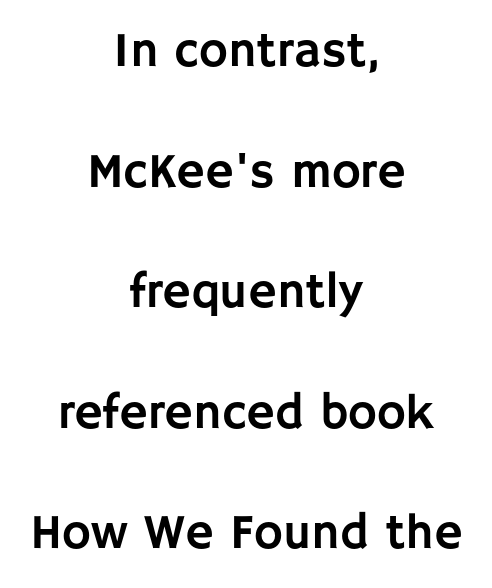
{"serif": "no", "italic": "no", "width": "normal", "stroke_contrast": "low", "x_height": "large", "monospaced": "no", "underline": "no", "align": "center", "line_spacing": "loose", "line_spacing_ratio": 2.46, "letter_spacing": "normal", "letter_spacing_em": 0.0, "glyph_px": 49}
